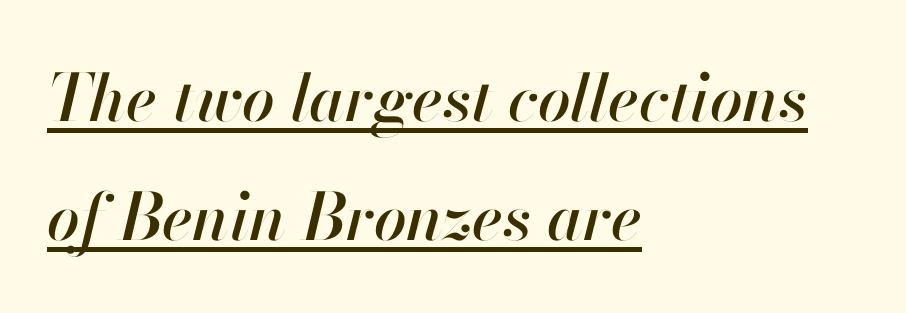
{"italic": "yes", "lean": "right", "slant_degrees": 13, "width": "normal", "stroke_contrast": "high", "x_height": "small", "monospaced": "no", "underline": "yes", "align": "left", "line_spacing_ratio": 1.83, "letter_spacing": "normal", "letter_spacing_em": 0.0, "glyph_px": 65}
